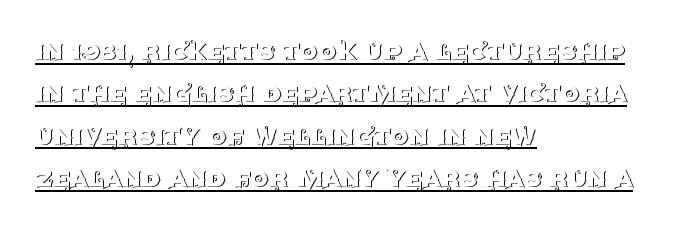
The image shows 30 px thin serif type, upright; set left-aligned, normal line spacing (1.41x), normal letter spacing, underlined; medium stroke contrast and a large x-height.
